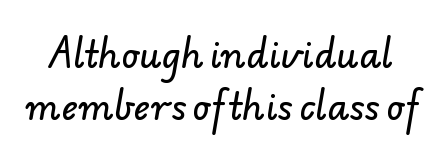
Q: Is the typeface a serif or a sans-serif typeface? A: Sans-serif.
Q: Is the text underlined? A: No.
Q: Is the spacing between letters normal or unusually wide? A: Normal.
Q: Is the spacing between lines tight, normal or loose? A: Normal.
Q: Width (condensed, normal, or wide)? A: Normal.
Q: Stroke contrast? A: Low.
Q: x-height? A: Small.
Q: Monospaced? A: No.
